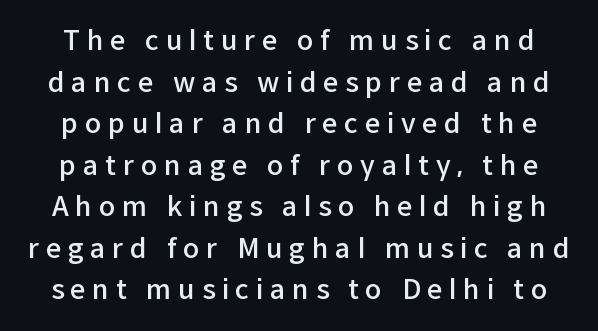
Leading matches the norm, producing a regular column. Unmarked baselines from the first word to the last. Rendered with straight, roman letterforms. Heft: intermediate — a semibold.
